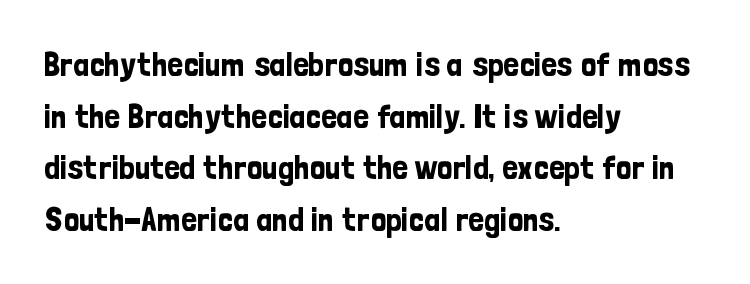
The image shows 34 px condensed sans-serif type, upright; set left-aligned, normal line spacing (1.52x), normal letter spacing, not underlined; low stroke contrast and a medium x-height.
